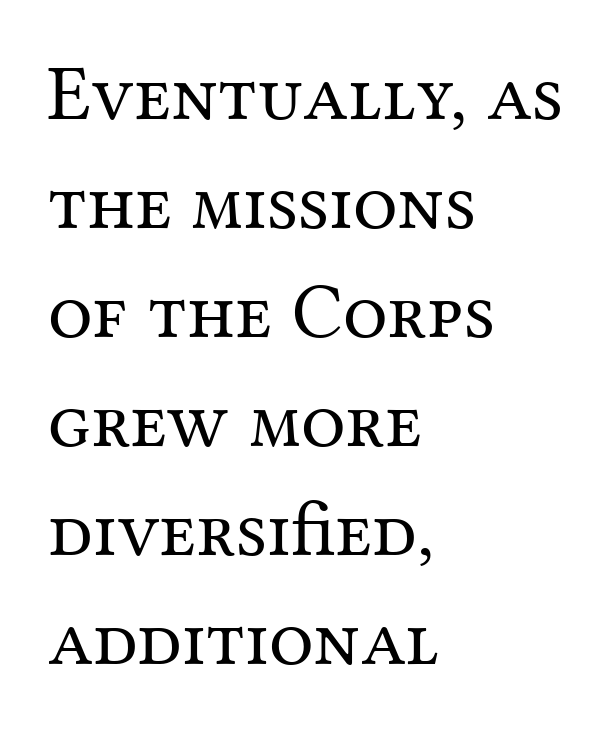
Q: Is the text bold? A: No.
Q: Is the text italic (slanted)? A: No, it is upright.
Q: Is the typeface a serif or a sans-serif typeface? A: Serif.
Q: Is the text underlined? A: No.
Q: How is the paragraph aligned? A: Left-aligned.
Q: Is the spacing between letters normal or unusually wide? A: Normal.
Q: Is the spacing between lines tight, normal or loose? A: Normal.
Q: Width (condensed, normal, or wide)? A: Normal.
Q: Stroke contrast? A: Medium.
Q: x-height? A: Medium.
Q: Monospaced? A: No.
